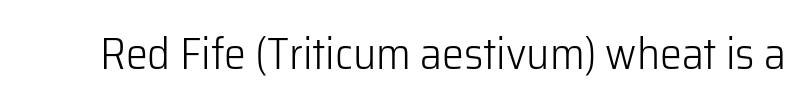
{"serif": "no", "italic": "no", "bold": "no", "weight": "light", "width": "normal", "stroke_contrast": "low", "x_height": "medium", "monospaced": "no", "underline": "no", "letter_spacing": "normal", "letter_spacing_em": 0.0, "glyph_px": 44}
